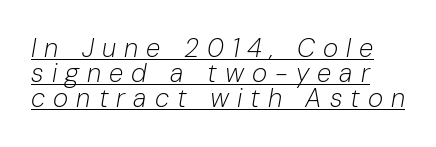
{"italic": "yes", "lean": "right", "slant_degrees": 10, "bold": "no", "underline": "yes", "line_spacing": "tight", "line_spacing_ratio": 0.96, "letter_spacing": "wide", "letter_spacing_em": 0.31, "glyph_px": 26}
